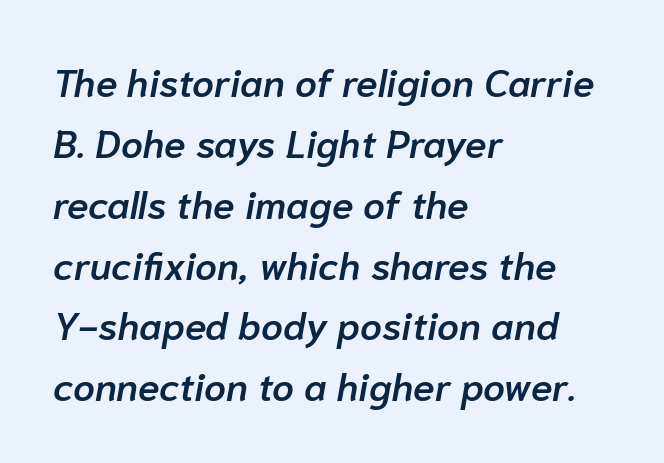
Q: Is the text bold? A: Semi-bold.
Q: Is the text italic (slanted)? A: Yes, it leans right by about 10 degrees.
Q: Is the text underlined? A: No.
Q: How is the paragraph aligned? A: Left-aligned.
Q: Is the spacing between letters normal or unusually wide? A: Normal.
Q: Is the spacing between lines tight, normal or loose? A: Normal.
Q: Width (condensed, normal, or wide)? A: Normal.
Q: Stroke contrast? A: Low.
Q: x-height? A: Medium.
Q: Monospaced? A: No.
